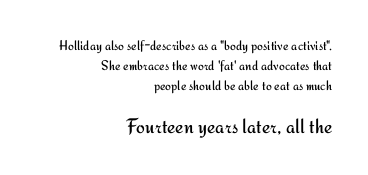
The image shows 21 px text type, upright; set right-aligned, normal line spacing (1.43x), normal letter spacing, not underlined; the second (bottom) block is 1.5x larger.
